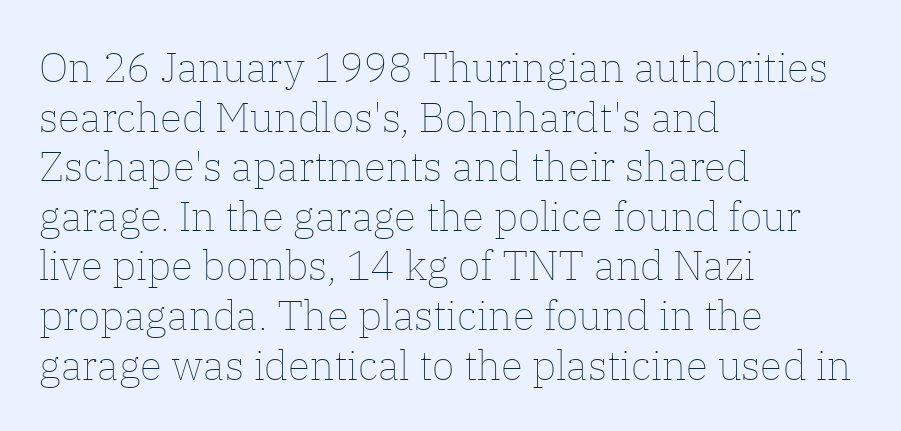
Q: Is the text bold? A: No.
Q: Is the text italic (slanted)? A: No, it is upright.
Q: Is the text underlined? A: No.
Q: How is the paragraph aligned? A: Left-aligned.
Q: Is the spacing between letters normal or unusually wide? A: Normal.
Q: Width (condensed, normal, or wide)? A: Normal.
Q: Stroke contrast? A: Low.
Q: x-height? A: Medium.
Q: Monospaced? A: No.
